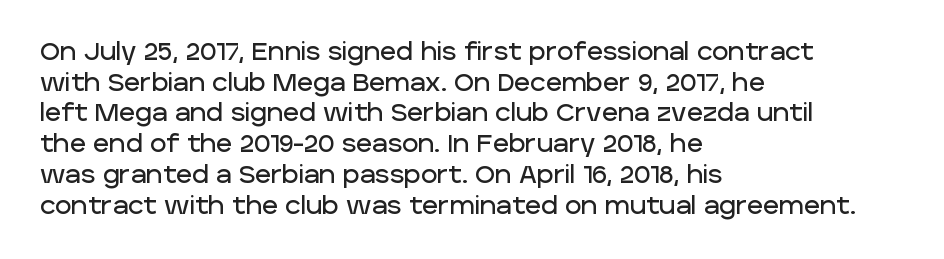
The image shows 25 px text type, upright; set left-aligned, line spacing 1.23x, normal letter spacing, not underlined.
